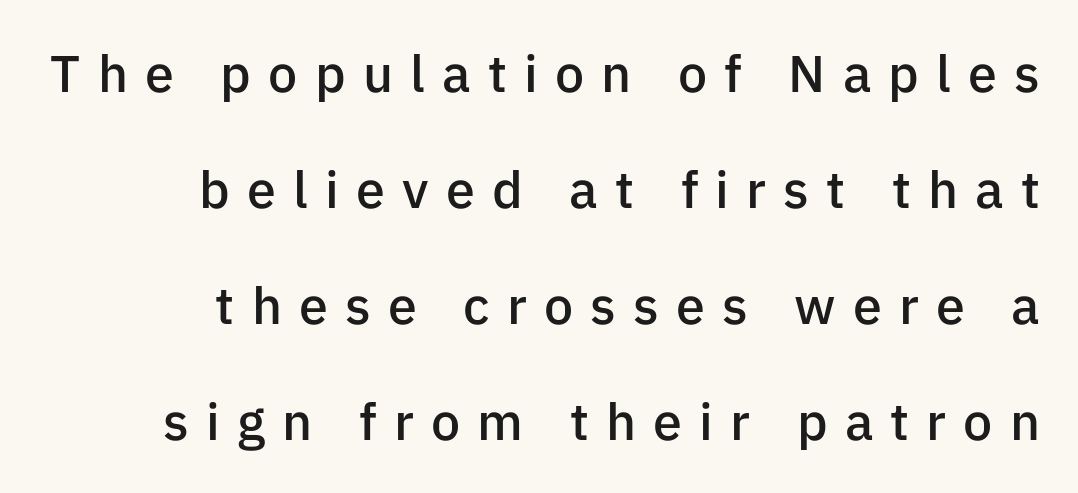
The image shows 52 px semibold sans-serif type, upright; set right-aligned, loose line spacing (2.23x), unusually wide letter spacing (+0.33 em), not underlined; low stroke contrast and a medium x-height.
